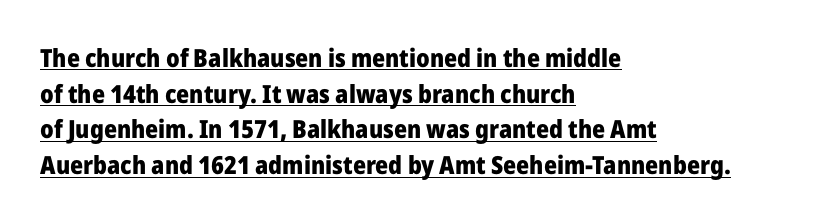
The face used here is rendered with its standard letterfit. You can tell it's not italic because the verticals are truly vertical. Normally led — the rows are evenly, conventionally spaced. The rendered words wear a rule along their underside. This is heavy type, rendered in bold. Which margin do the lines hug? The left one — the right edge is uneven.
